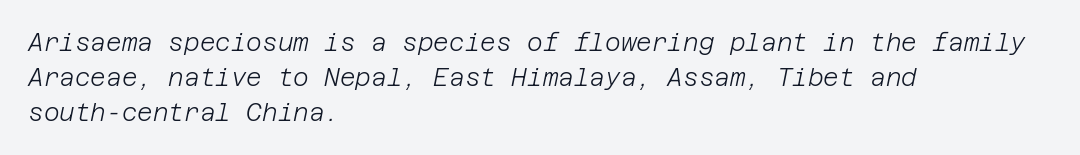
The image shows 24 px text type, italic (leaning right); set left-aligned, normal line spacing (1.45x), normal letter spacing, not underlined.
